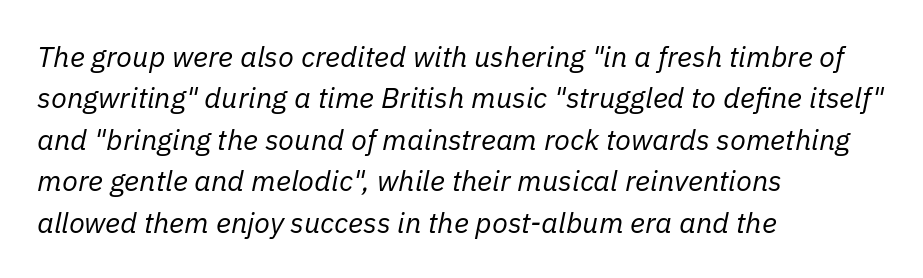
{"italic": "yes", "lean": "right", "slant_degrees": 11, "bold": "no", "weight": "regular", "width": "normal", "stroke_contrast": "low", "x_height": "medium", "monospaced": "no", "underline": "no", "align": "left", "line_spacing": "normal", "line_spacing_ratio": 1.43, "letter_spacing": "normal", "letter_spacing_em": 0.0, "glyph_px": 29}
